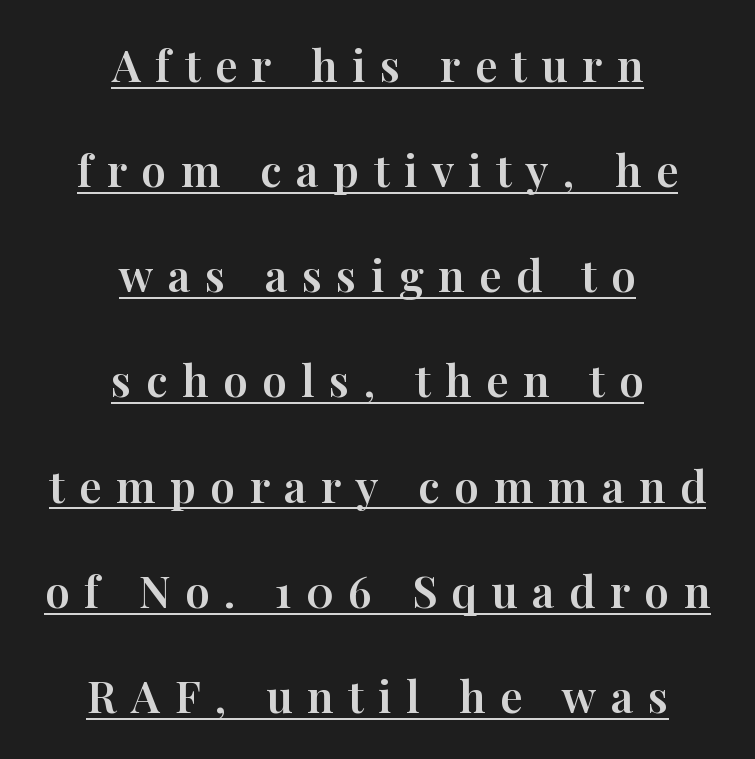
The image shows 44 px serif type, upright; set centered, loose line spacing (2.39x), unusually wide letter spacing (+0.33 em), underlined; high stroke contrast and a medium x-height.
